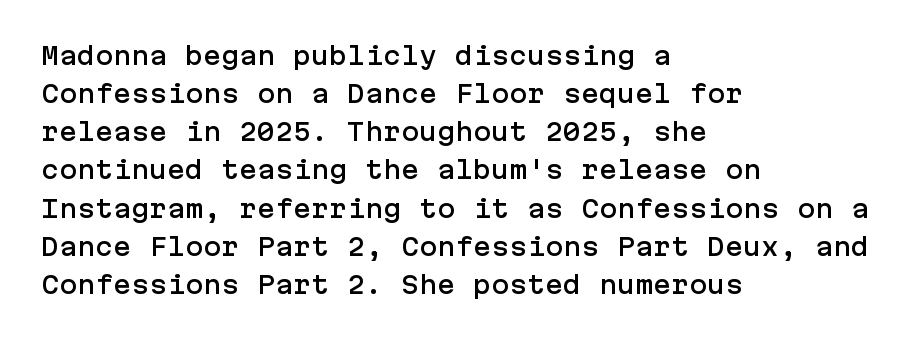
A normal amount of white space separates one row of letters from the next. In terms of letterspacing, this is plain default setting. Quick note: not italic, upright. Only glyphs here, with clear space below each row. Horizontally, the lines are justified to the leading edge only.
